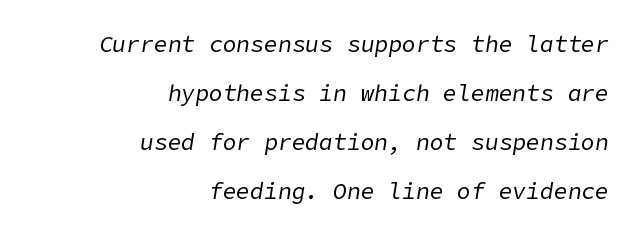
Heft: none added — not bold. Compared with ordinary roman type, these characters are visibly tilted. A typesetter would call this zero additional tracking. Students, observe: this is what heavily led, spacious text looks like. One-word summary of the alignment: right.
